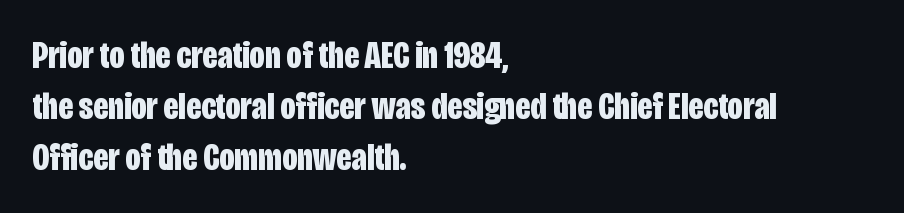
{"serif": "no", "italic": "no", "bold": "yes", "weight": "bold", "width": "condensed", "stroke_contrast": "low", "x_height": "large", "monospaced": "no", "underline": "no", "align": "left", "line_spacing": "normal", "line_spacing_ratio": 1.34, "letter_spacing": "normal", "letter_spacing_em": 0.0, "glyph_px": 38}
